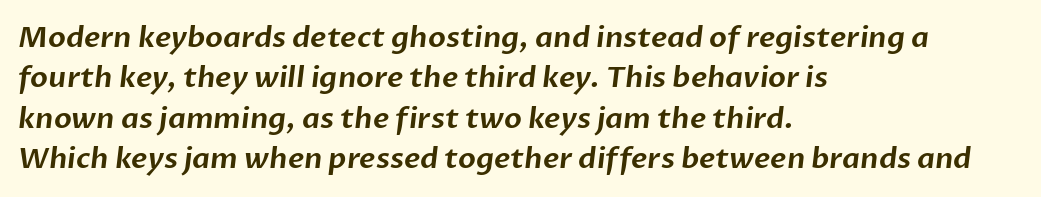
One-word summary of the alignment: left. The designer went with a sans here, leaving each stem footless. The rendering keeps characters at their native spacing. The face used here is proportionally spaced, like ordinary book or web type. Check the space under the baseline: it is left empty.
